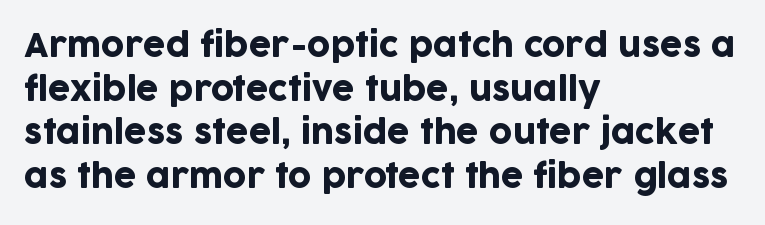
The glyphs are unaccompanied by any horizontal stroke below them. This sample has the flowing, uneven cadence of proportional lettering. The ragged edge is on the right, which tells us the setting is flush left. Ordinary non-slanted type is in use.
